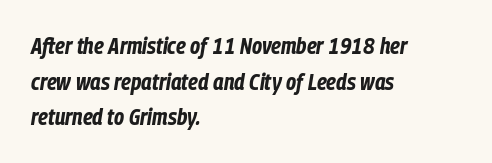
The letters sit at their default tracking, neither squeezed nor spread. The sample has been set heavy, in full bold. The rag falls on the right side of this text block. The leading is moderate, giving the passage an even texture. Any mark beneath the type? The region is blank. The whole block is typeset with a tilt.
